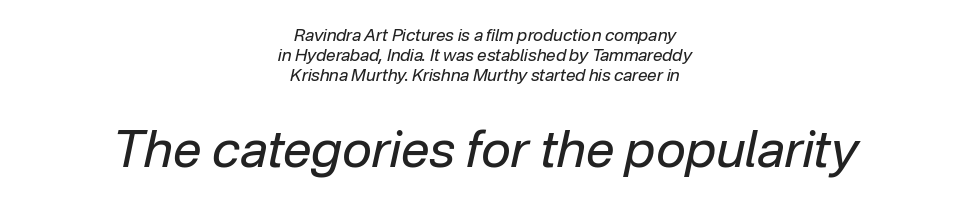
{"italic": "yes", "lean": "right", "slant_degrees": 12, "bold": "no", "weight": "regular", "width": "normal", "stroke_contrast": "low", "x_height": "medium", "monospaced": "no", "underline": "no", "align": "center", "line_spacing_ratio": 1.17, "letter_spacing": "normal", "letter_spacing_em": 0.0, "larger_block": "second", "size_ratio": 3.0, "glyph_px": 51}
